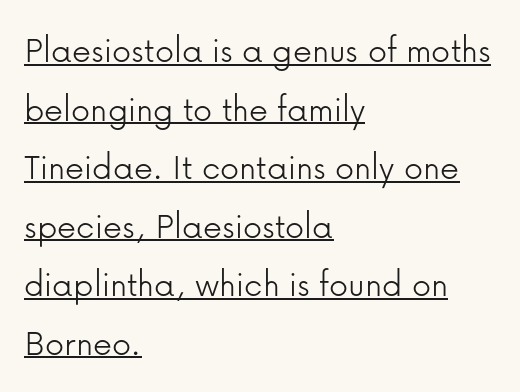
The image shows 38 px light sans-serif type, upright; set left-aligned, normal line spacing (1.54x), normal letter spacing, underlined; low stroke contrast and a medium x-height.
